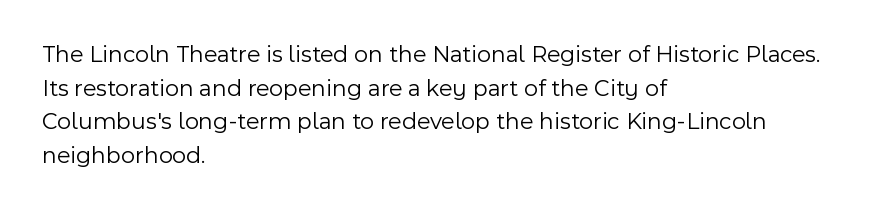
Q: Is the text bold? A: No.
Q: Is the text italic (slanted)? A: No, it is upright.
Q: Is the text underlined? A: No.
Q: How is the paragraph aligned? A: Left-aligned.
Q: Is the spacing between letters normal or unusually wide? A: Normal.
Q: Is the spacing between lines tight, normal or loose? A: Normal.
